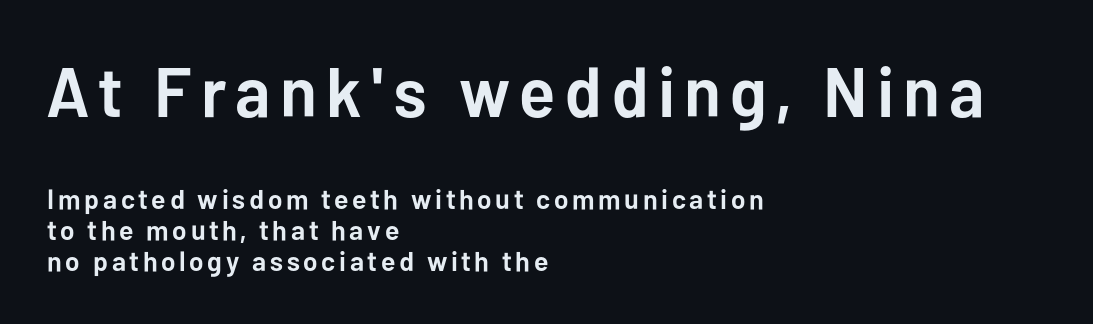
Q: Is the text bold? A: Yes.
Q: Is the text italic (slanted)? A: No, it is upright.
Q: Is the typeface a serif or a sans-serif typeface? A: Sans-serif.
Q: Is the text underlined? A: No.
Q: How is the paragraph aligned? A: Left-aligned.
Q: Is the spacing between lines tight, normal or loose? A: Tight.
Q: Which block of text is set in a larger size, the first (top) or the second (bottom)? A: The first (top) one.
Q: Width (condensed, normal, or wide)? A: Normal.
Q: Stroke contrast? A: Low.
Q: x-height? A: Medium.
Q: Monospaced? A: No.
